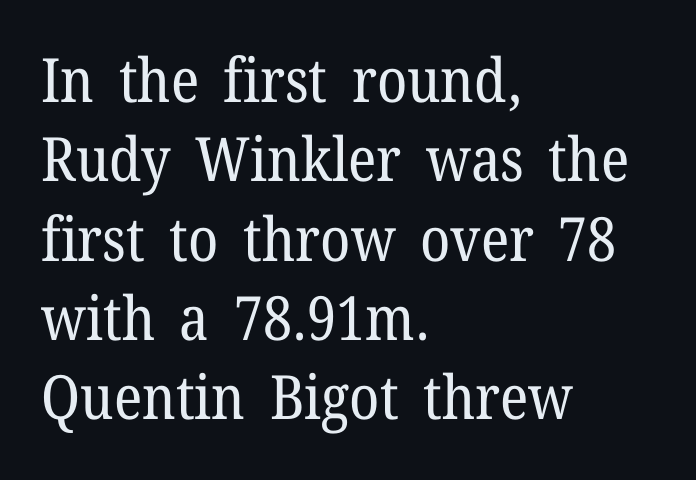
Q: Is the text bold? A: No.
Q: Is the text italic (slanted)? A: No, it is upright.
Q: Is the typeface a serif or a sans-serif typeface? A: Serif.
Q: Is the text underlined? A: No.
Q: How is the paragraph aligned? A: Left-aligned.
Q: Is the spacing between letters normal or unusually wide? A: Normal.
Q: Is the spacing between lines tight, normal or loose? A: Normal.
Q: Width (condensed, normal, or wide)? A: Normal.
Q: Stroke contrast? A: Low.
Q: x-height? A: Medium.
Q: Monospaced? A: No.
